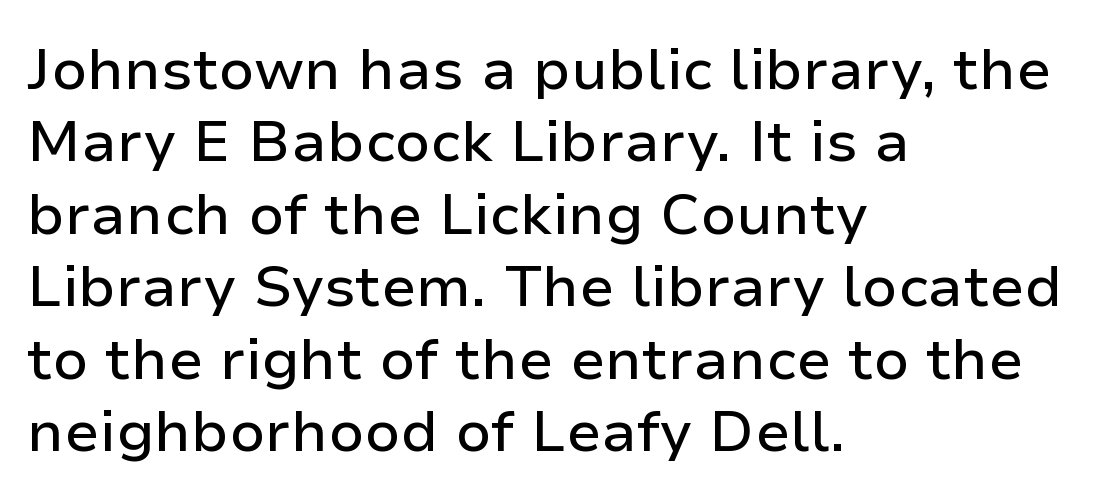
The image shows 58 px sans-serif type, upright; set left-aligned, normal line spacing (1.25x), normal letter spacing, not underlined; low stroke contrast and a medium x-height.
